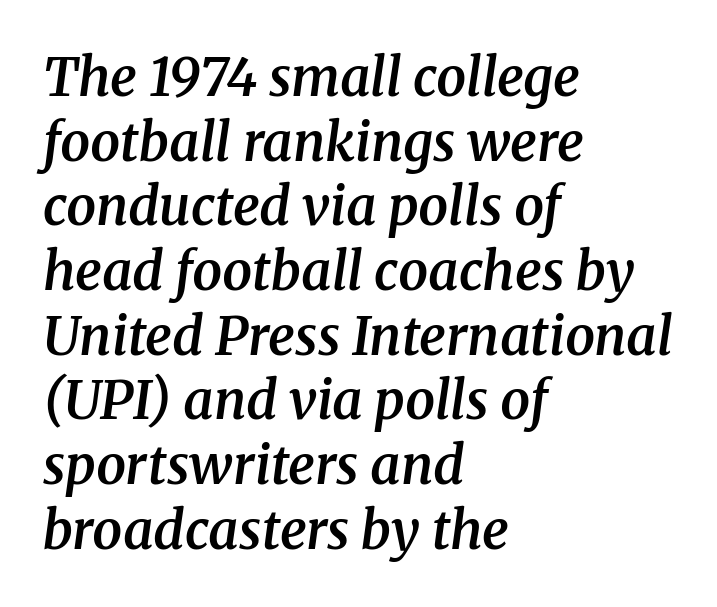
{"serif": "yes", "italic": "yes", "lean": "right", "slant_degrees": 8, "bold": "semi", "weight": "semibold", "width": "normal", "stroke_contrast": "medium", "x_height": "medium", "monospaced": "no", "underline": "no", "align": "left", "line_spacing_ratio": 1.22, "letter_spacing": "normal", "letter_spacing_em": 0.0, "glyph_px": 53}
